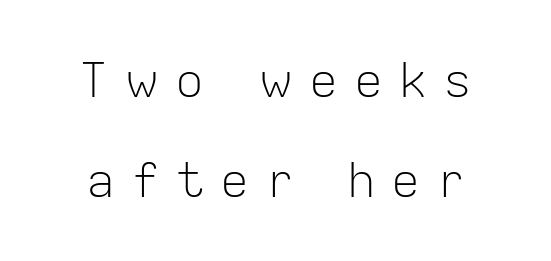
The image shows 48 px light sans-serif type, upright; set loose line spacing (2.08x), unusually wide letter spacing (+0.33 em), not underlined; low stroke contrast and a medium x-height.
